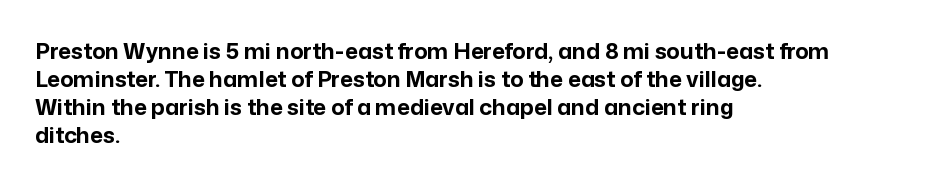
The image shows 22 px bold type, upright; set left-aligned, normal line spacing (1.27x), normal letter spacing, not underlined.
